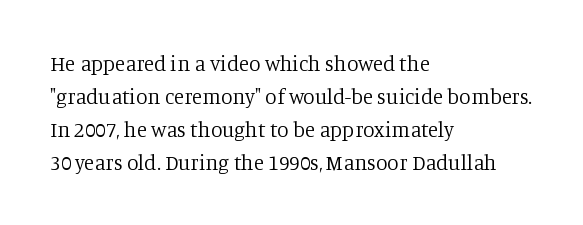
No italicization has been applied; the sample stays upright. This rendering features lettering with no underline. Summary of weight: not heavy and not bold. The typesetter chose a ragged-right arrangement here. The vertical gap from one line to the next is medium.
